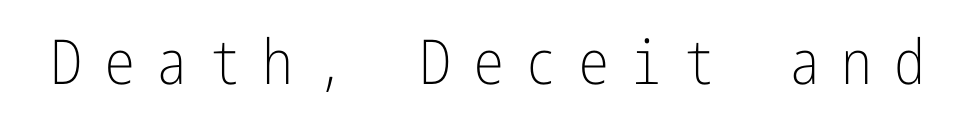
The letterforms sit at book weight or below. These lines are composed in type without serifs. Beneath every word, the page is bare. Characters remain perfectly vertical along every line. Someone cranked the tracking dial way up on this one.
